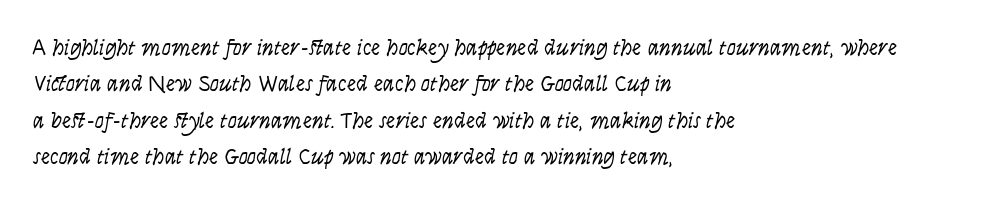
Q: Is the text bold? A: No.
Q: Is the text italic (slanted)? A: Yes, it leans right by about 9 degrees.
Q: Is the text underlined? A: No.
Q: How is the paragraph aligned? A: Left-aligned.
Q: Is the spacing between letters normal or unusually wide? A: Normal.
Q: Is the spacing between lines tight, normal or loose? A: Normal.
